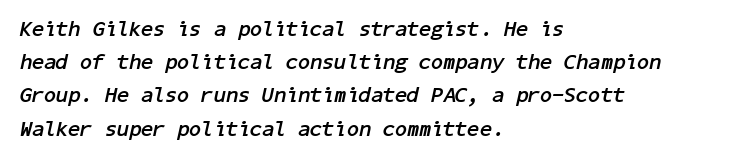
Bold? Absolutely — the strokes are thick and heavy. Regarding leading, the lines here are spaced in the standard way. Descenders are the only things crossing below the line. The passage shown leans; its letterforms are oblique.
